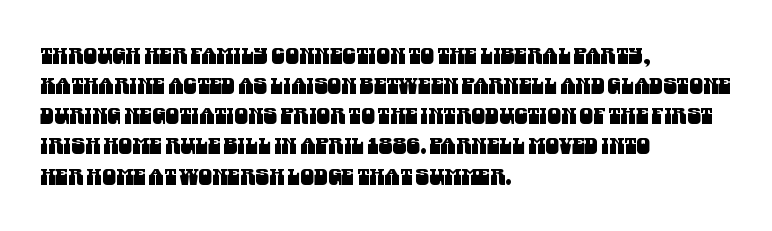
{"underline": "no", "align": "left", "line_spacing": "normal", "line_spacing_ratio": 1.37, "letter_spacing": "normal", "letter_spacing_em": 0.0, "glyph_px": 22}
